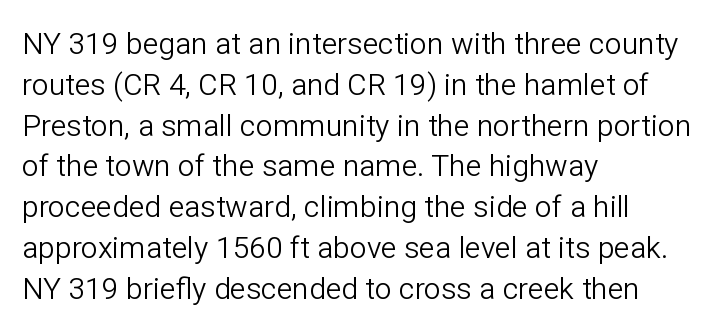
Q: Is the text bold? A: No.
Q: Is the text italic (slanted)? A: No, it is upright.
Q: Is the typeface a serif or a sans-serif typeface? A: Sans-serif.
Q: Is the text underlined? A: No.
Q: How is the paragraph aligned? A: Left-aligned.
Q: Is the spacing between letters normal or unusually wide? A: Normal.
Q: Is the spacing between lines tight, normal or loose? A: Normal.
Q: Width (condensed, normal, or wide)? A: Normal.
Q: Stroke contrast? A: Low.
Q: x-height? A: Medium.
Q: Monospaced? A: No.
